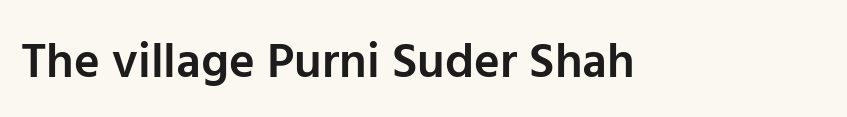
Q: Is the text bold? A: Semi-bold.
Q: Is the text italic (slanted)? A: No, it is upright.
Q: Is the typeface a serif or a sans-serif typeface? A: Sans-serif.
Q: Is the text underlined? A: No.
Q: Is the spacing between letters normal or unusually wide? A: Normal.
Q: Width (condensed, normal, or wide)? A: Normal.
Q: Stroke contrast? A: Low.
Q: x-height? A: Medium.
Q: Monospaced? A: No.
